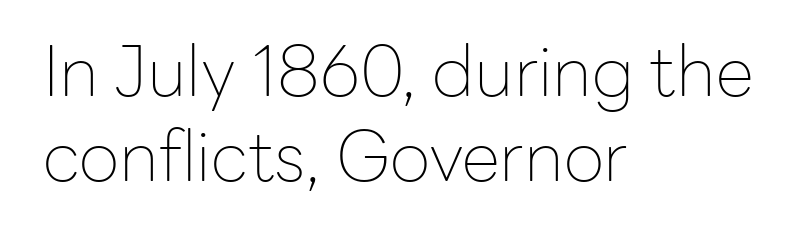
The characters are drawn with everyday or finer stroke widths. Teacher's note: observe the even left margin — that is flush-left alignment. Posture: vertical. The rendering uses natural spacing where letterforms have individual widths. The string is rendered with underlining switched off. The passage shown is typeset with a sans-serif family.
